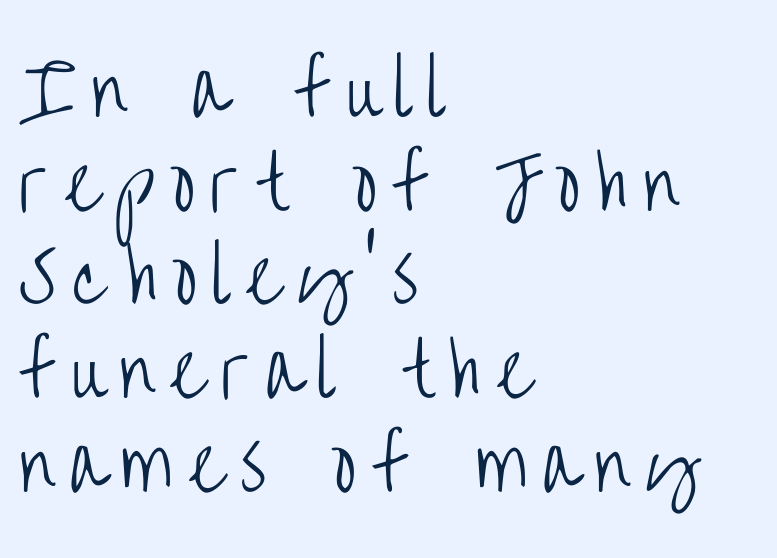
Q: Is the text bold? A: No.
Q: Is the text italic (slanted)? A: No, it is upright.
Q: Is the typeface a serif or a sans-serif typeface? A: Sans-serif.
Q: Is the text underlined? A: No.
Q: How is the paragraph aligned? A: Left-aligned.
Q: Is the spacing between letters normal or unusually wide? A: Unusually wide.
Q: Is the spacing between lines tight, normal or loose? A: Normal.
Q: Width (condensed, normal, or wide)? A: Condensed.
Q: Stroke contrast? A: Low.
Q: x-height? A: Large.
Q: Monospaced? A: No.
